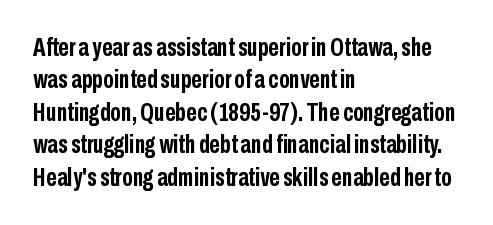
Interline gaps are of average width in this sample. Words float on clear page, feet unadorned. Weight check: bold — yes, fully. These lines were composed using upright roman letters.
